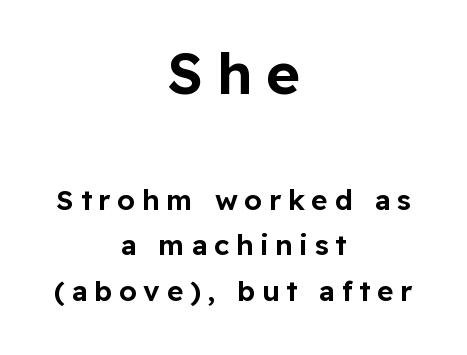
The passage shown is typed in a proportional face where columns would drift. The line-height multiplier appears to be the usual default. Classification — sans serif. Characters remain perfectly vertical along every line.
